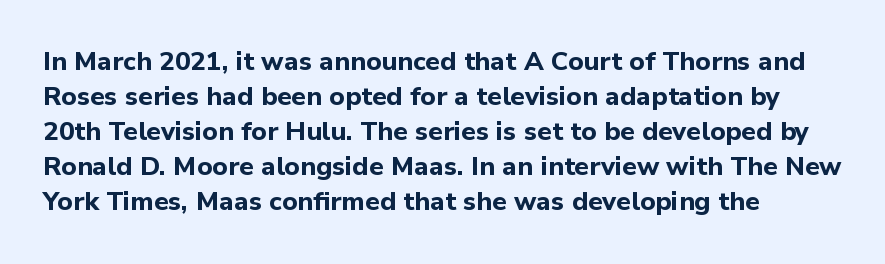
Q: Is the text bold? A: Yes.
Q: Is the text italic (slanted)? A: No, it is upright.
Q: Is the text underlined? A: No.
Q: How is the paragraph aligned? A: Left-aligned.
Q: Is the spacing between letters normal or unusually wide? A: Normal.
Q: Is the spacing between lines tight, normal or loose? A: Normal.
